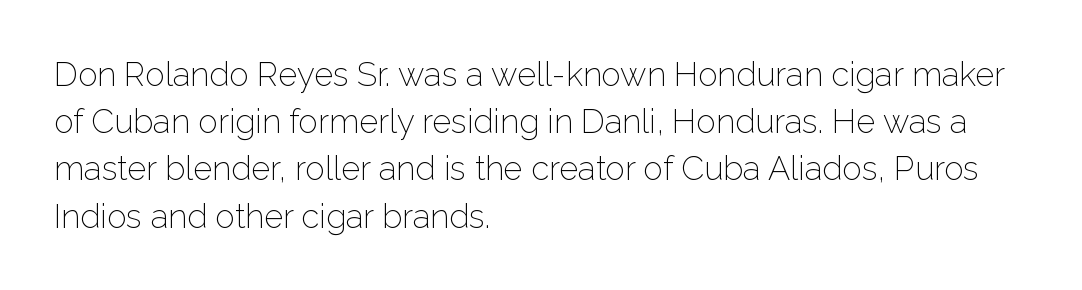
{"serif": "no", "italic": "no", "bold": "no", "weight": "light", "width": "normal", "stroke_contrast": "low", "x_height": "medium", "monospaced": "no", "underline": "no", "align": "left", "line_spacing": "normal", "line_spacing_ratio": 1.43, "letter_spacing": "normal", "letter_spacing_em": 0.0, "glyph_px": 33}
